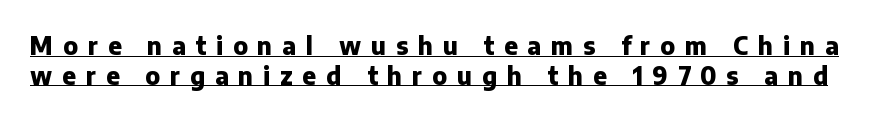
Q: Is the text bold? A: Yes.
Q: Is the text italic (slanted)? A: No, it is upright.
Q: Is the text underlined? A: Yes.
Q: Is the spacing between letters normal or unusually wide? A: Unusually wide.
